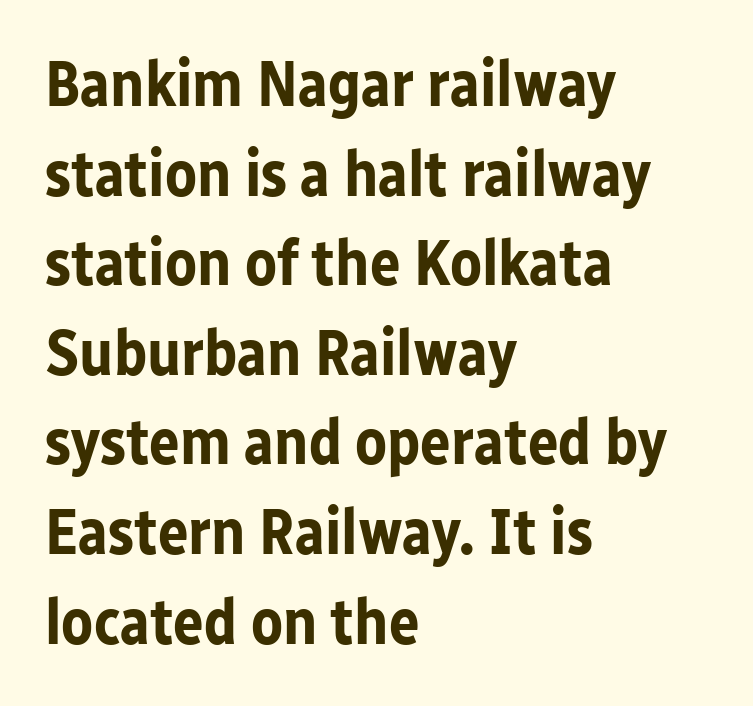
Regular leading. Each glyph is drawn with heavy, bold strokes. A classic flush-left, rag-right setting is used for this passage. Look at the tracking — it's just the regular setting, nothing added. Words float on clear page, feet unadorned. Characters remain perfectly vertical along every line.
